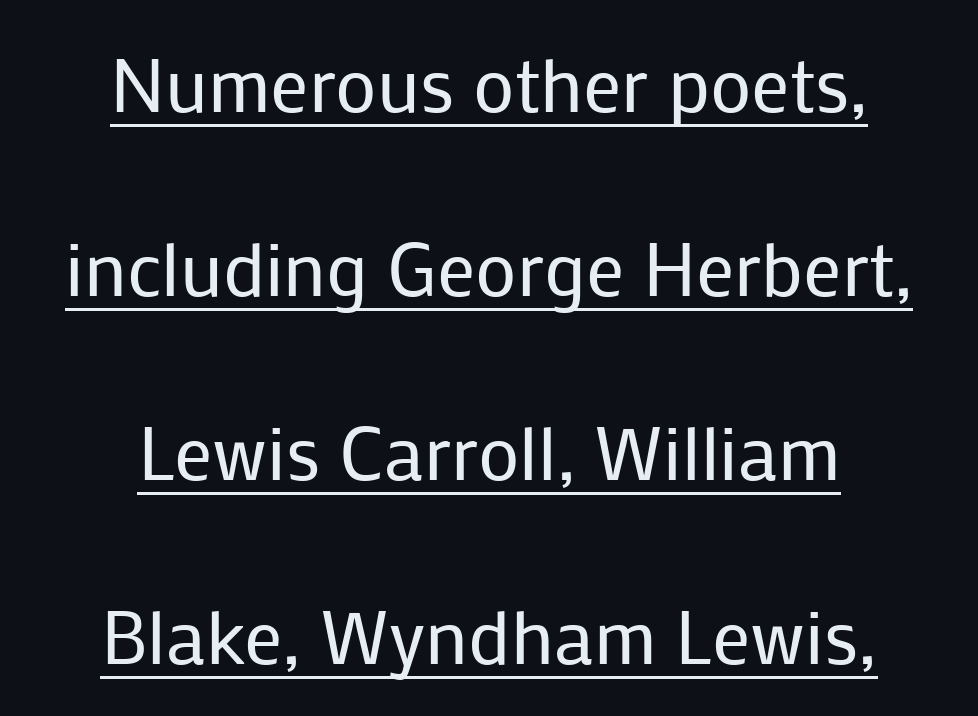
{"serif": "no", "italic": "no", "bold": "no", "weight": "regular", "width": "normal", "stroke_contrast": "low", "x_height": "medium", "monospaced": "no", "underline": "yes", "align": "center", "line_spacing": "loose", "line_spacing_ratio": 2.42, "letter_spacing": "normal", "letter_spacing_em": 0.0, "glyph_px": 76}
